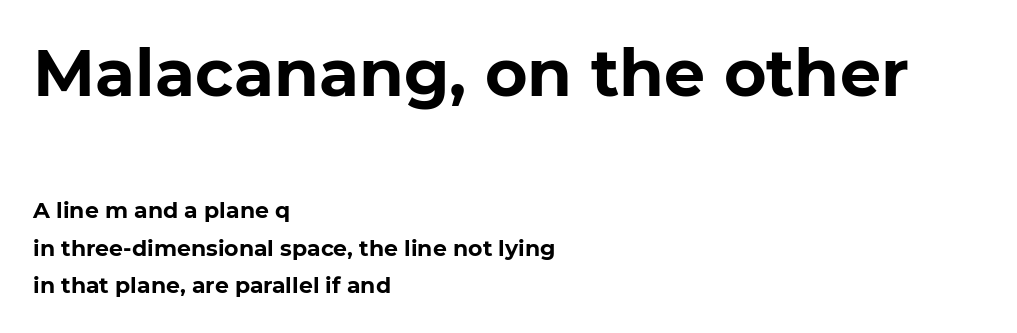
Q: Is the text bold? A: Yes.
Q: Is the text italic (slanted)? A: No, it is upright.
Q: Is the typeface a serif or a sans-serif typeface? A: Sans-serif.
Q: Is the text underlined? A: No.
Q: How is the paragraph aligned? A: Left-aligned.
Q: Is the spacing between letters normal or unusually wide? A: Normal.
Q: Which block of text is set in a larger size, the first (top) or the second (bottom)? A: The first (top) one.
Q: Width (condensed, normal, or wide)? A: Normal.
Q: Stroke contrast? A: Low.
Q: x-height? A: Medium.
Q: Monospaced? A: No.
